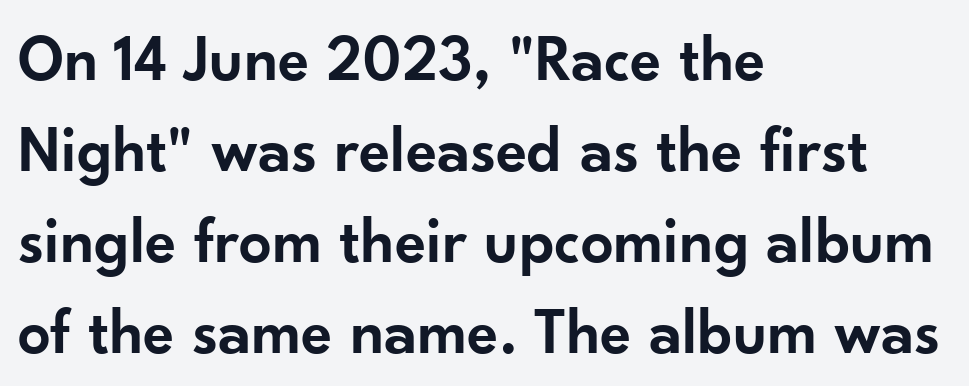
Q: Is the text bold? A: Semi-bold.
Q: Is the text italic (slanted)? A: No, it is upright.
Q: Is the typeface a serif or a sans-serif typeface? A: Sans-serif.
Q: Is the text underlined? A: No.
Q: How is the paragraph aligned? A: Left-aligned.
Q: Is the spacing between letters normal or unusually wide? A: Normal.
Q: Is the spacing between lines tight, normal or loose? A: Normal.
Q: Width (condensed, normal, or wide)? A: Normal.
Q: Stroke contrast? A: Low.
Q: x-height? A: Small.
Q: Monospaced? A: No.
